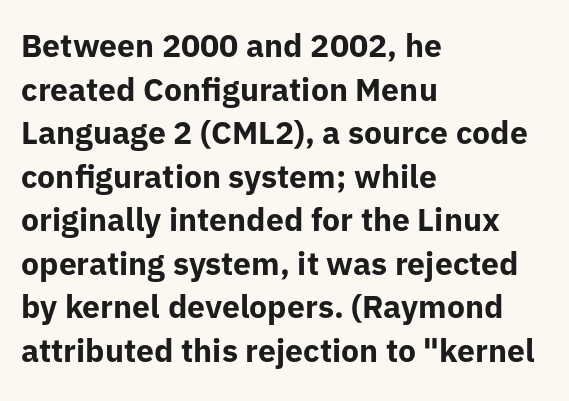
The image shows 32 px bold sans-serif type, upright; set left-aligned, normal line spacing (1.36x), normal letter spacing, not underlined; low stroke contrast and a medium x-height.
